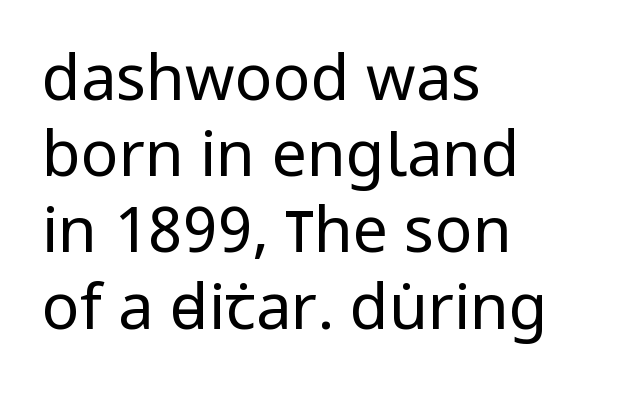
The image shows 63 px regular-weight, condensed sans-serif type, upright; set left-aligned, line spacing 1.21x, normal letter spacing, not underlined; low stroke contrast and a large x-height.
